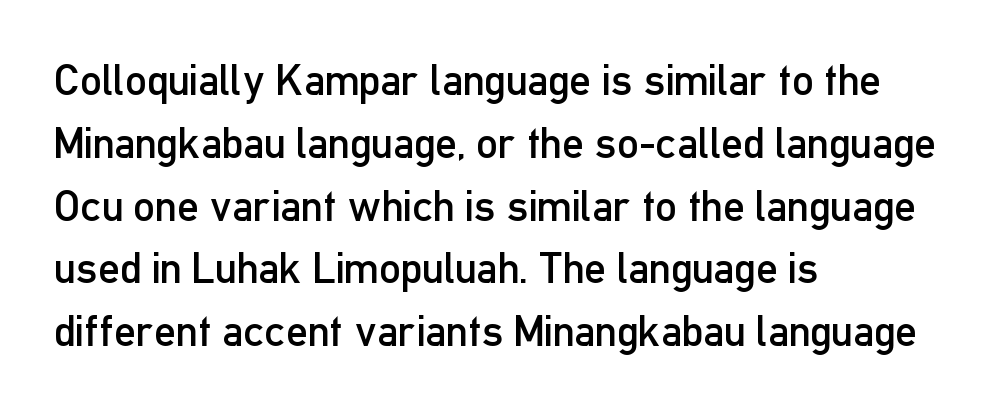
The letters sit at their default tracking, neither squeezed nor spread. The characters are drawn with everyday or finer stroke widths. These lines are rendered in a variable-pitch font. Vertically, the passage feels balanced, rows spaced as you'd expect. A student would call this left alignment; a typographer would say flush left, rag right. Style check: upright.
